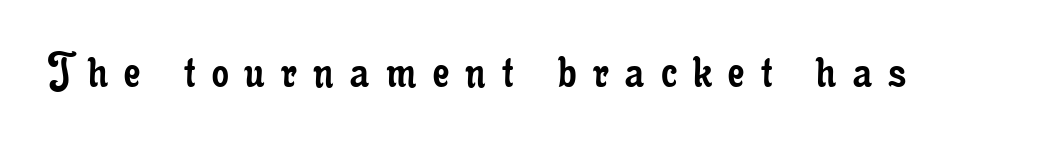
Q: Is the text bold? A: No.
Q: Is the text italic (slanted)? A: No, it is upright.
Q: Is the typeface a serif or a sans-serif typeface? A: Serif.
Q: Is the text underlined? A: No.
Q: Is the spacing between letters normal or unusually wide? A: Unusually wide.
Q: Width (condensed, normal, or wide)? A: Condensed.
Q: Stroke contrast? A: Low.
Q: x-height? A: Small.
Q: Monospaced? A: No.
